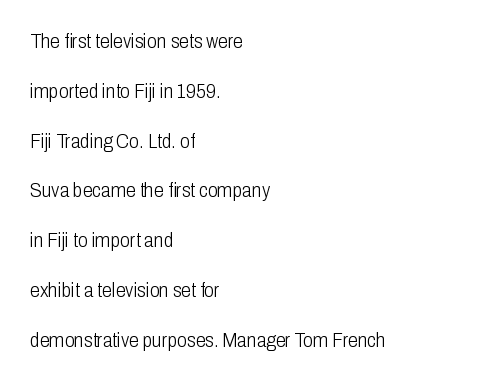
Rendered with straight, roman letterforms. Is the stroke heavy? The answer is a plain regular-or-lighter. Rows of type keep a wide berth in the vertical direction. Unmarked baselines from the first word to the last. These lines keep a tight, regular rhythm from letter to letter.
